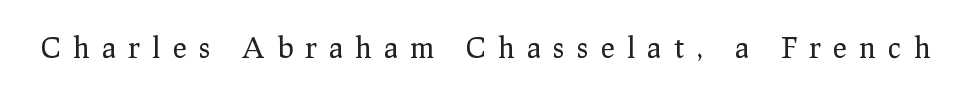
{"serif": "yes", "italic": "no", "bold": "no", "weight": "regular", "width": "normal", "stroke_contrast": "low", "x_height": "medium", "monospaced": "no", "underline": "no", "letter_spacing": "wide", "letter_spacing_em": 0.43, "glyph_px": 29}
